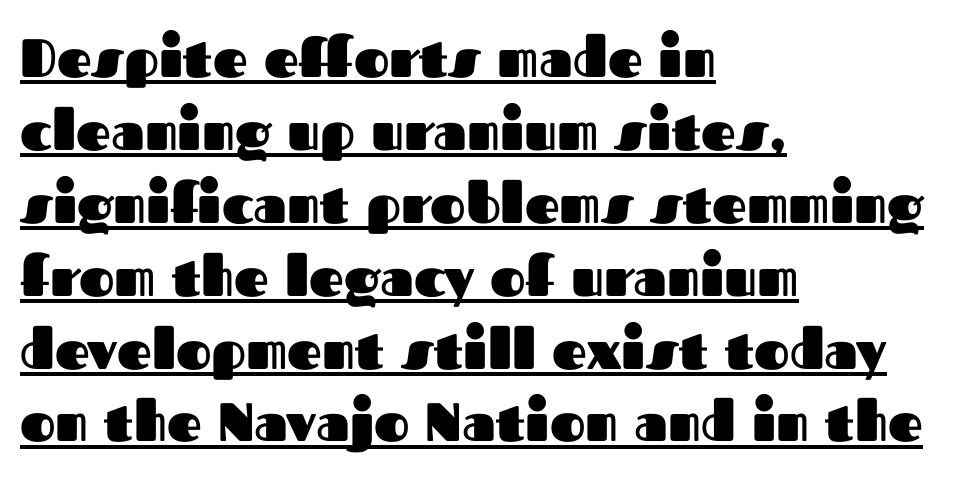
Short and long lines alike share a common starting point at left. Line spacing here is normal. The passage shown has conventional tracking throughout. The typesetting leans heavy: a genuine bold.
